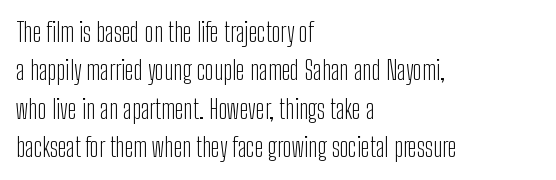
Q: Is the text bold? A: No.
Q: Is the text italic (slanted)? A: No, it is upright.
Q: Is the text underlined? A: No.
Q: How is the paragraph aligned? A: Left-aligned.
Q: Is the spacing between letters normal or unusually wide? A: Normal.
Q: Is the spacing between lines tight, normal or loose? A: Normal.
